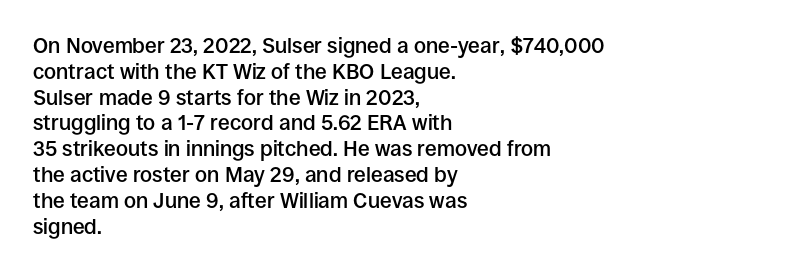
Q: Is the text bold? A: Semi-bold.
Q: Is the text italic (slanted)? A: No, it is upright.
Q: Is the text underlined? A: No.
Q: How is the paragraph aligned? A: Left-aligned.
Q: Is the spacing between letters normal or unusually wide? A: Normal.
